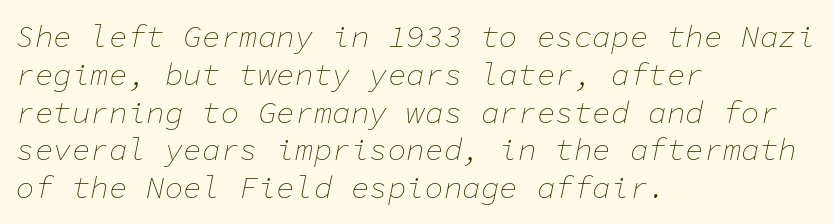
The image shows 31 px thin type, italic (leaning right), monospaced; set left-aligned, line spacing 1.22x, normal letter spacing, not underlined; low stroke contrast and a medium x-height.
